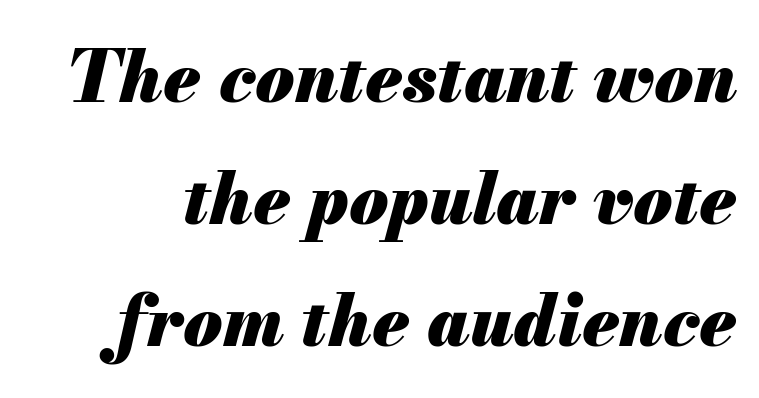
The image shows 71 px heavy type, italic (leaning right); set line spacing 1.72x, normal letter spacing, not underlined; medium stroke contrast and a small x-height.
